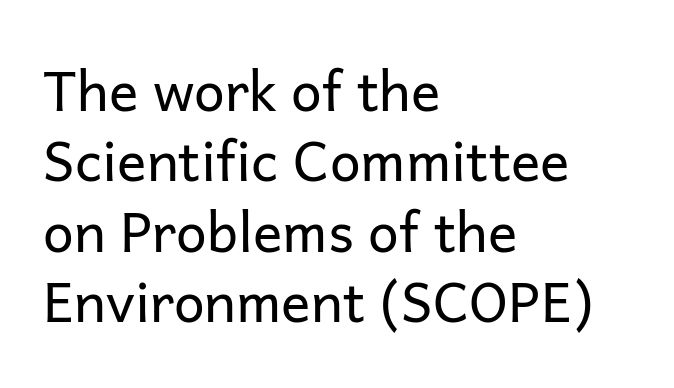
The image shows 55 px regular-weight sans-serif type, upright; set left-aligned, normal line spacing (1.28x), normal letter spacing, not underlined; low stroke contrast and a medium x-height.
